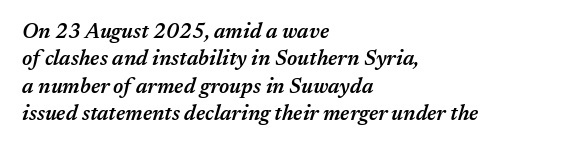
Q: Is the text bold? A: Semi-bold.
Q: Is the text italic (slanted)? A: Yes, it leans right by about 17 degrees.
Q: Is the text underlined? A: No.
Q: How is the paragraph aligned? A: Left-aligned.
Q: Is the spacing between letters normal or unusually wide? A: Normal.
Q: Is the spacing between lines tight, normal or loose? A: Normal.
